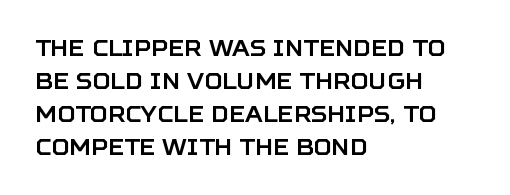
Q: Is the text italic (slanted)? A: No, it is upright.
Q: Is the text underlined? A: No.
Q: How is the paragraph aligned? A: Left-aligned.
Q: Is the spacing between letters normal or unusually wide? A: Normal.
Q: Is the spacing between lines tight, normal or loose? A: Normal.
